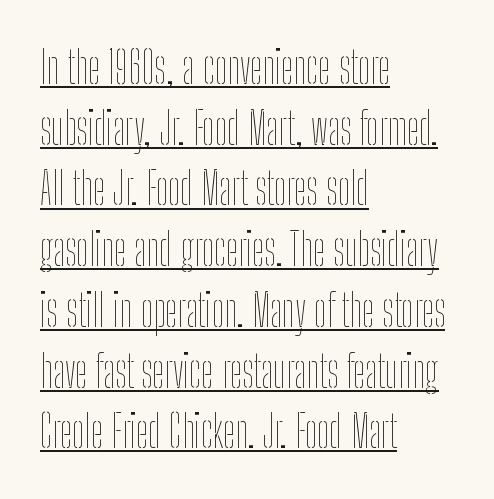
Q: Is the text bold? A: No.
Q: Is the text italic (slanted)? A: No, it is upright.
Q: Is the text underlined? A: Yes.
Q: How is the paragraph aligned? A: Left-aligned.
Q: Is the spacing between letters normal or unusually wide? A: Normal.
Q: Is the spacing between lines tight, normal or loose? A: Normal.
Q: Width (condensed, normal, or wide)? A: Condensed.
Q: Stroke contrast? A: Low.
Q: x-height? A: Medium.
Q: Monospaced? A: No.
